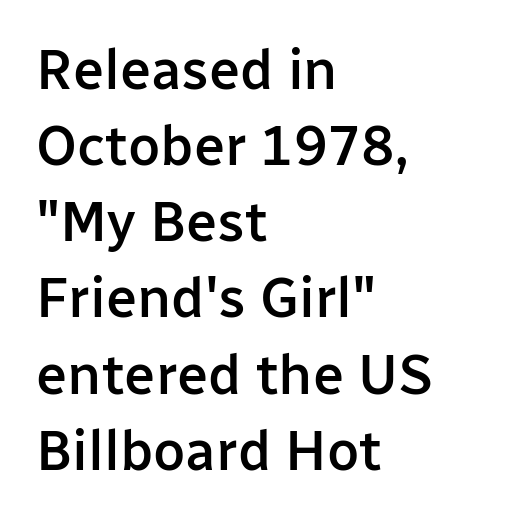
The image shows 56 px semibold sans-serif type, upright; set left-aligned, normal line spacing (1.36x), normal letter spacing, not underlined; low stroke contrast and a medium x-height.
